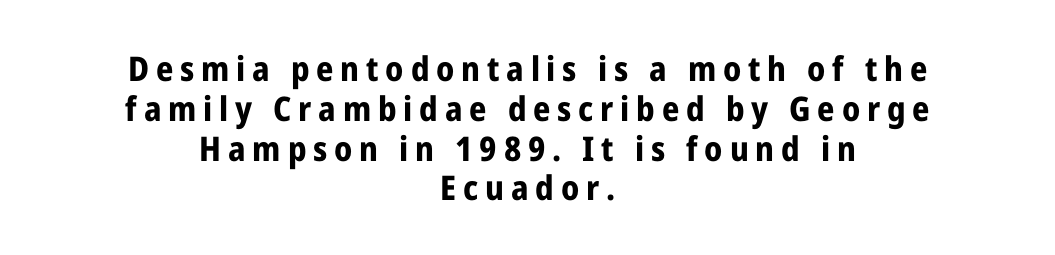
Q: Is the text bold? A: Yes.
Q: Is the text italic (slanted)? A: No, it is upright.
Q: Is the typeface a serif or a sans-serif typeface? A: Sans-serif.
Q: Is the text underlined? A: No.
Q: How is the paragraph aligned? A: Centered.
Q: Is the spacing between letters normal or unusually wide? A: Unusually wide.
Q: Width (condensed, normal, or wide)? A: Condensed.
Q: Stroke contrast? A: Low.
Q: x-height? A: Medium.
Q: Monospaced? A: No.
